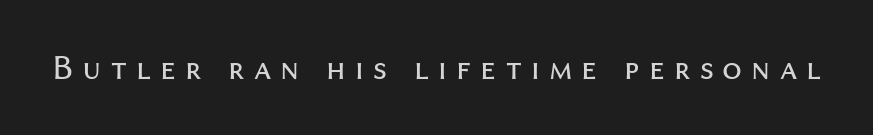
{"serif": "no", "italic": "no", "bold": "no", "weight": "regular", "width": "normal", "stroke_contrast": "medium", "x_height": "medium", "monospaced": "no", "underline": "no", "letter_spacing": "wide", "letter_spacing_em": 0.26, "glyph_px": 35}
